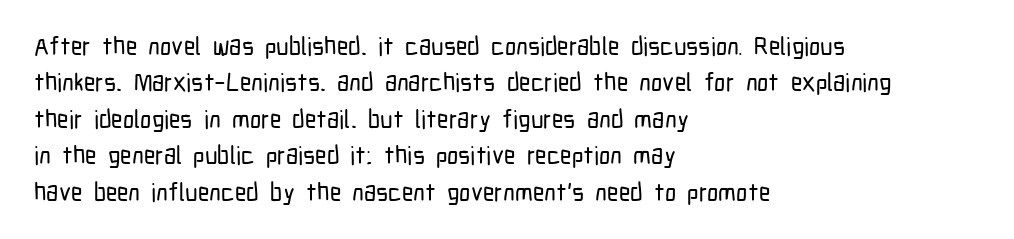
The image shows 25 px text type, upright; set left-aligned, normal line spacing (1.46x), normal letter spacing, not underlined.
